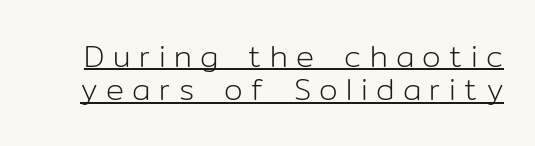
The image shows 30 px light sans-serif type, upright; set tight line spacing (1.11x), unusually wide letter spacing (+0.28 em), underlined; low stroke contrast and a medium x-height.
